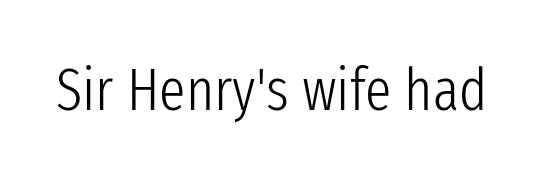
{"serif": "no", "italic": "no", "bold": "no", "weight": "light", "width": "condensed", "stroke_contrast": "low", "x_height": "medium", "monospaced": "no", "underline": "no", "letter_spacing": "normal", "letter_spacing_em": 0.0, "glyph_px": 59}
